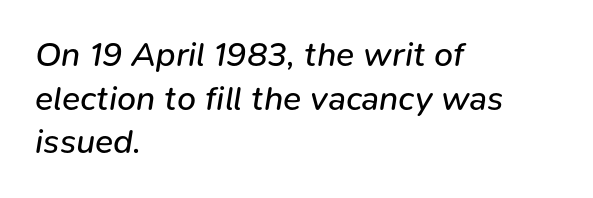
The image shows 34 px regular-weight type, italic (leaning right); set left-aligned, normal line spacing (1.28x), normal letter spacing, not underlined; low stroke contrast and a medium x-height.
